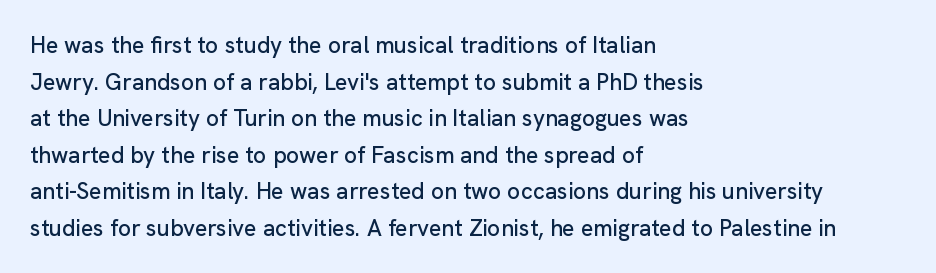
{"italic": "no", "underline": "no", "align": "left", "line_spacing": "normal", "line_spacing_ratio": 1.59, "letter_spacing": "normal", "letter_spacing_em": 0.0, "glyph_px": 23}
